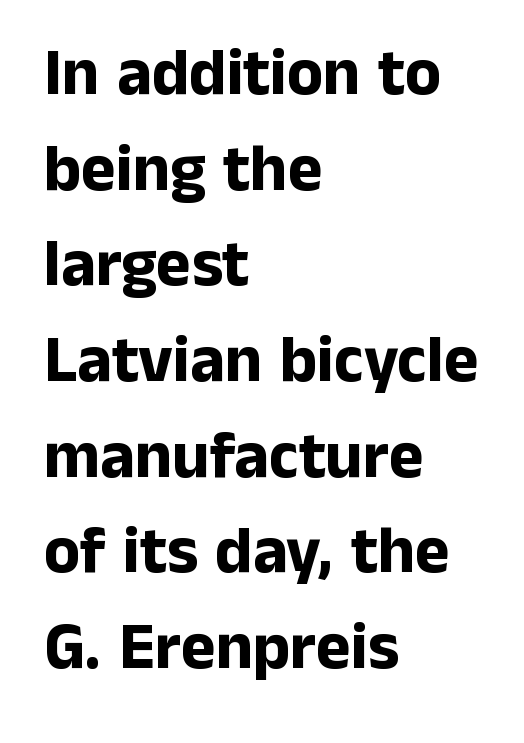
The image shows 66 px bold sans-serif type, upright; set left-aligned, normal line spacing (1.45x), normal letter spacing, not underlined; low stroke contrast and a medium x-height.
